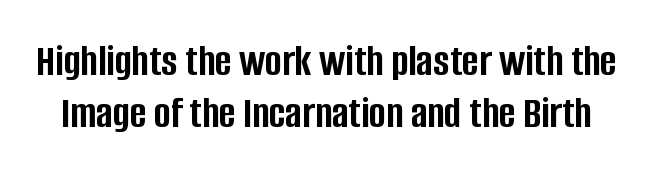
Observe the absence of serifs on each vertical stroke in this sample. Varying glyph widths throughout — classic text-font behaviour. Words float on clear page, feet unadorned. Posture: vertical.
